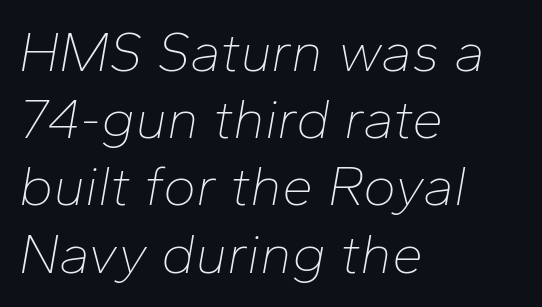
Q: Is the text bold? A: No.
Q: Is the text italic (slanted)? A: Yes, it leans right by about 10 degrees.
Q: Is the text underlined? A: No.
Q: How is the paragraph aligned? A: Left-aligned.
Q: Is the spacing between letters normal or unusually wide? A: Normal.
Q: Width (condensed, normal, or wide)? A: Normal.
Q: Stroke contrast? A: Low.
Q: x-height? A: Medium.
Q: Monospaced? A: No.
